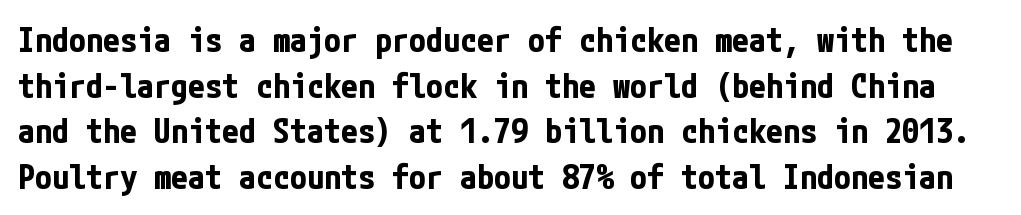
The image shows 34 px bold, condensed sans-serif type, upright; set normal line spacing (1.34x), normal letter spacing, not underlined; low stroke contrast and a medium x-height.
